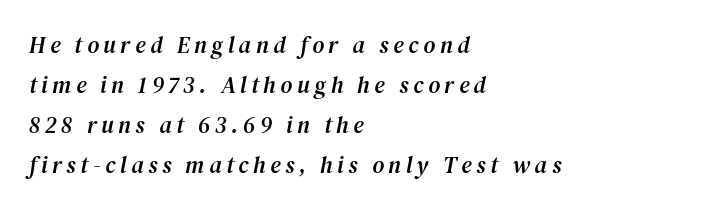
{"italic": "yes", "lean": "right", "slant_degrees": 12, "underline": "no", "align": "left", "line_spacing_ratio": 1.74, "letter_spacing": "wide", "letter_spacing_em": 0.2, "glyph_px": 23}
